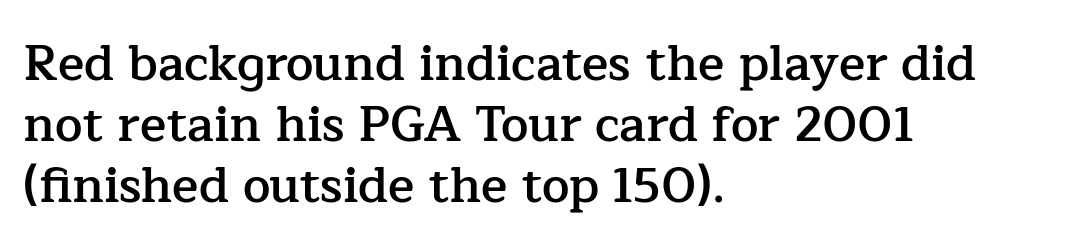
Q: Is the text bold? A: Semi-bold.
Q: Is the text italic (slanted)? A: No, it is upright.
Q: Is the typeface a serif or a sans-serif typeface? A: Serif.
Q: Is the text underlined? A: No.
Q: How is the paragraph aligned? A: Left-aligned.
Q: Is the spacing between letters normal or unusually wide? A: Normal.
Q: Is the spacing between lines tight, normal or loose? A: Normal.
Q: Width (condensed, normal, or wide)? A: Normal.
Q: Stroke contrast? A: Low.
Q: x-height? A: Medium.
Q: Monospaced? A: No.
